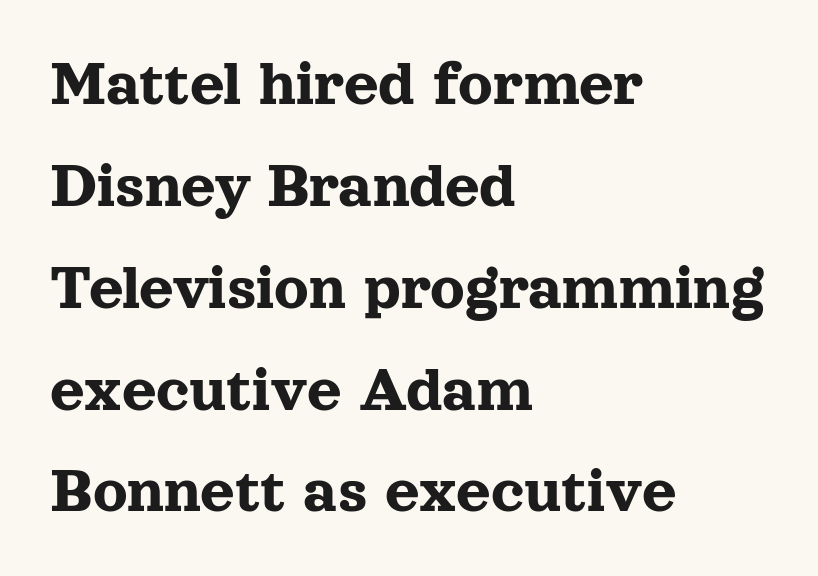
Q: Is the text italic (slanted)? A: No, it is upright.
Q: Is the typeface a serif or a sans-serif typeface? A: Serif.
Q: Is the text underlined? A: No.
Q: How is the paragraph aligned? A: Left-aligned.
Q: Is the spacing between letters normal or unusually wide? A: Normal.
Q: Is the spacing between lines tight, normal or loose? A: Normal.
Q: Width (condensed, normal, or wide)? A: Normal.
Q: x-height? A: Medium.
Q: Monospaced? A: No.
